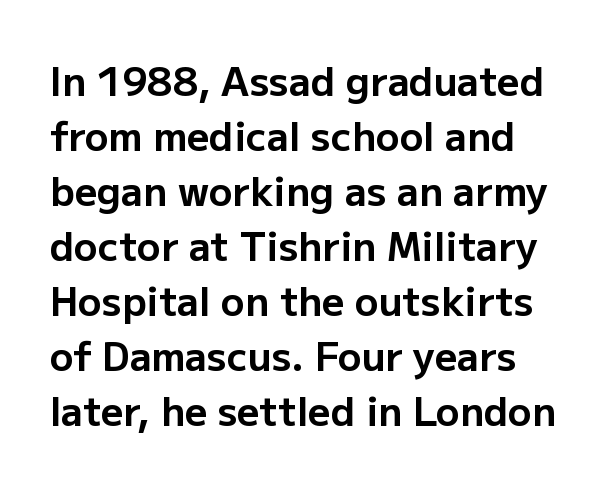
The image shows 39 px bold sans-serif type, upright; set normal line spacing (1.41x), normal letter spacing, not underlined; low stroke contrast and a medium x-height.
